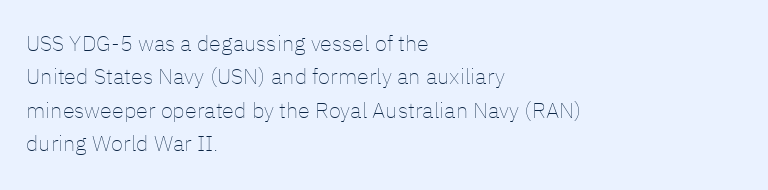
Q: Is the text bold? A: No.
Q: Is the text italic (slanted)? A: No, it is upright.
Q: Is the text underlined? A: No.
Q: How is the paragraph aligned? A: Left-aligned.
Q: Is the spacing between letters normal or unusually wide? A: Normal.
Q: Is the spacing between lines tight, normal or loose? A: Normal.
